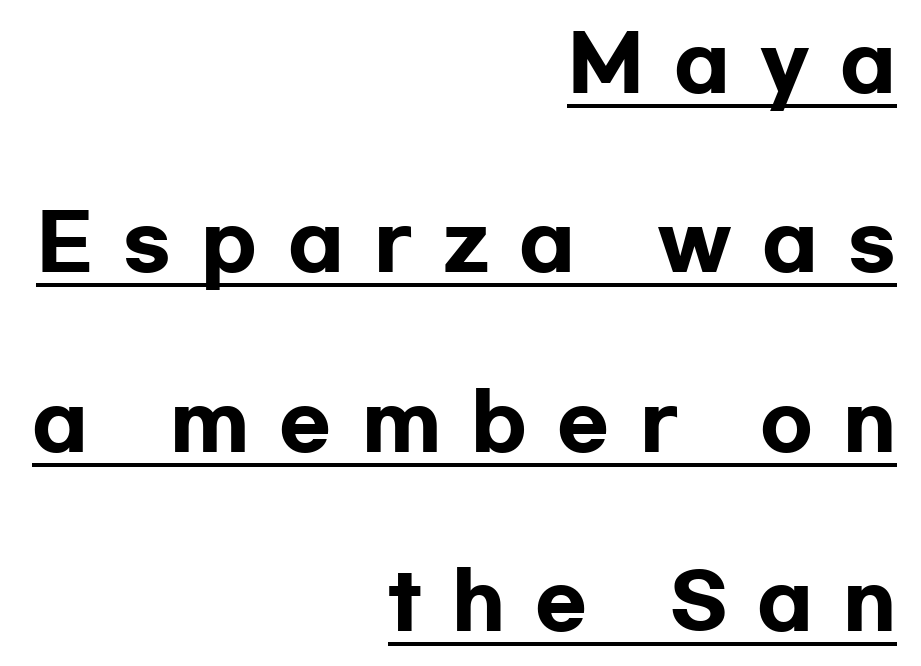
Q: Is the text bold? A: Yes.
Q: Is the text italic (slanted)? A: No, it is upright.
Q: Is the typeface a serif or a sans-serif typeface? A: Sans-serif.
Q: Is the text underlined? A: Yes.
Q: How is the paragraph aligned? A: Right-aligned.
Q: Is the spacing between letters normal or unusually wide? A: Unusually wide.
Q: Is the spacing between lines tight, normal or loose? A: Loose.
Q: Width (condensed, normal, or wide)? A: Wide.
Q: Stroke contrast? A: Low.
Q: x-height? A: Medium.
Q: Monospaced? A: No.
